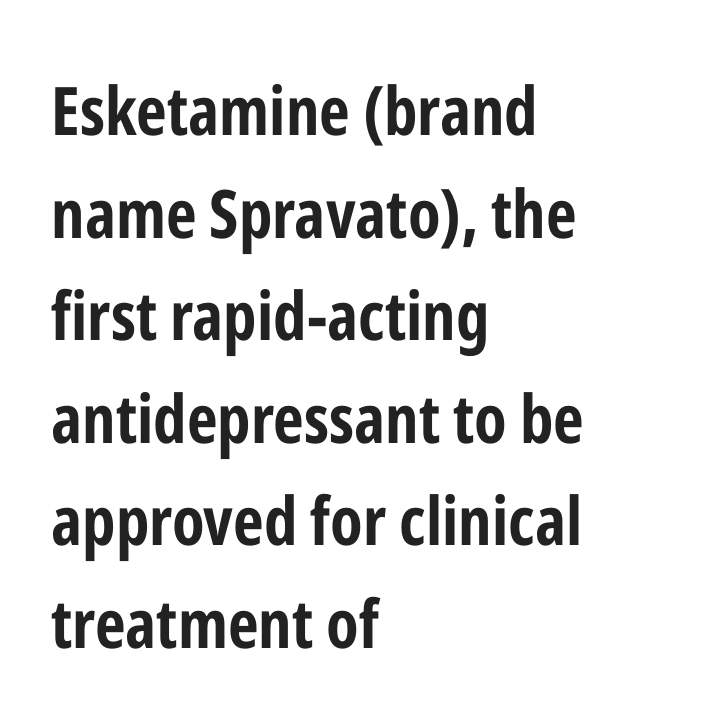
Q: Is the text bold? A: Yes.
Q: Is the text italic (slanted)? A: No, it is upright.
Q: Is the typeface a serif or a sans-serif typeface? A: Sans-serif.
Q: Is the text underlined? A: No.
Q: How is the paragraph aligned? A: Left-aligned.
Q: Is the spacing between letters normal or unusually wide? A: Normal.
Q: Is the spacing between lines tight, normal or loose? A: Normal.
Q: Width (condensed, normal, or wide)? A: Condensed.
Q: Stroke contrast? A: Low.
Q: x-height? A: Medium.
Q: Monospaced? A: No.
